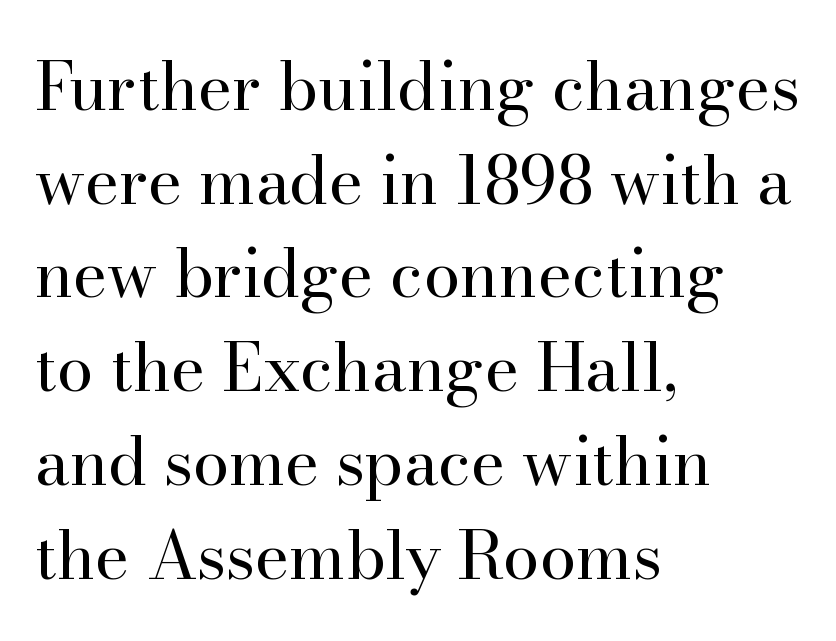
Q: Is the text bold? A: No.
Q: Is the text italic (slanted)? A: No, it is upright.
Q: Is the typeface a serif or a sans-serif typeface? A: Serif.
Q: Is the text underlined? A: No.
Q: How is the paragraph aligned? A: Left-aligned.
Q: Is the spacing between letters normal or unusually wide? A: Normal.
Q: Is the spacing between lines tight, normal or loose? A: Normal.
Q: Width (condensed, normal, or wide)? A: Normal.
Q: Stroke contrast? A: High.
Q: x-height? A: Small.
Q: Monospaced? A: No.
